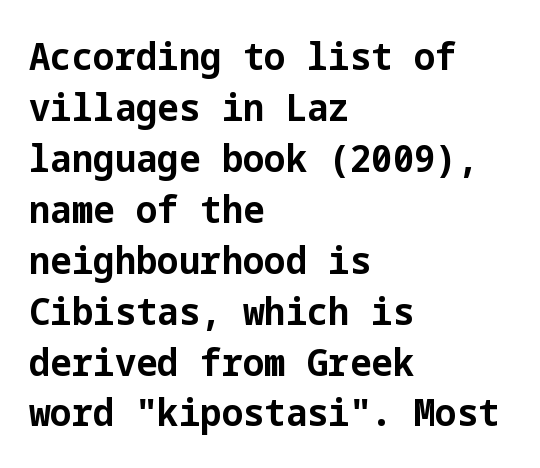
The image shows 38 px bold sans-serif type, upright; set left-aligned, normal line spacing (1.34x), normal letter spacing, not underlined; low stroke contrast and a medium x-height.
